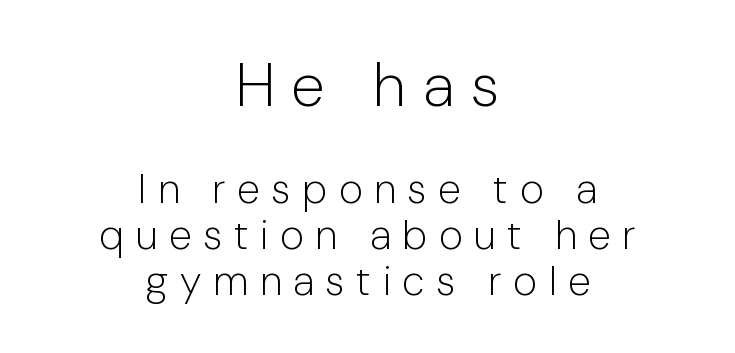
This sample is center-justified, so both line endings float freely. How would I describe the line gaps? Narrow and economical. The rendering inserts visible extra space after every character. Posture: vertical. Letters have the restrained weight of plain body copy at most.
